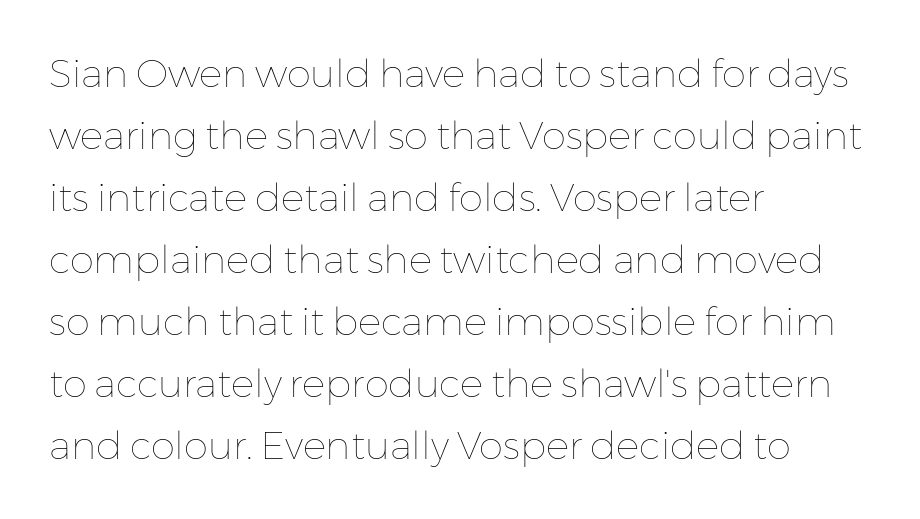
You could not count columns in this text — the font is proportionally spaced. Between one letter and the next there's only the usual sliver of space. No letter is thick-stroked: the sample isn't bold. Does the leading feel generous? No, just average. Bare-footed words on every line. Where is the straight margin? On the left.
